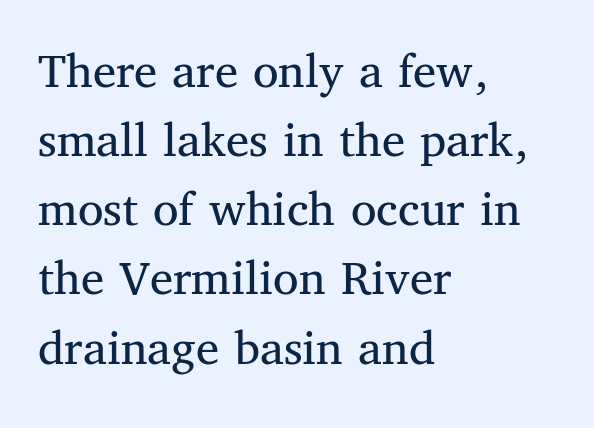
{"serif": "yes", "italic": "no", "bold": "no", "weight": "regular", "width": "normal", "stroke_contrast": "medium", "x_height": "medium", "monospaced": "no", "underline": "no", "align": "left", "line_spacing": "normal", "line_spacing_ratio": 1.33, "letter_spacing": "normal", "letter_spacing_em": 0.0, "glyph_px": 52}
